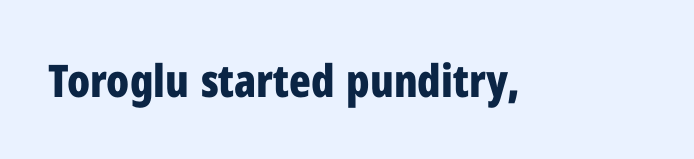
{"serif": "no", "italic": "no", "bold": "yes", "weight": "bold", "width": "condensed", "stroke_contrast": "low", "x_height": "medium", "monospaced": "no", "underline": "no", "letter_spacing": "normal", "letter_spacing_em": 0.0, "glyph_px": 45}
